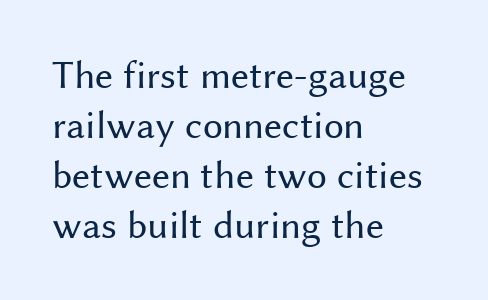
{"serif": "no", "italic": "no", "bold": "no", "weight": "regular", "width": "normal", "stroke_contrast": "medium", "x_height": "medium", "monospaced": "no", "underline": "no", "align": "left", "line_spacing": "normal", "line_spacing_ratio": 1.25, "letter_spacing": "normal", "letter_spacing_em": 0.0, "glyph_px": 40}
